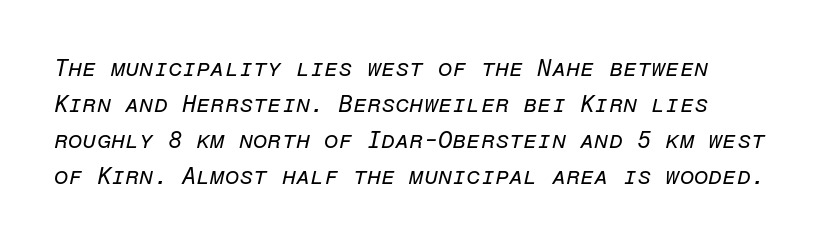
{"italic": "yes", "lean": "right", "slant_degrees": 12, "bold": "no", "underline": "no", "line_spacing": "normal", "line_spacing_ratio": 1.57, "letter_spacing": "normal", "letter_spacing_em": 0.0, "glyph_px": 23}
